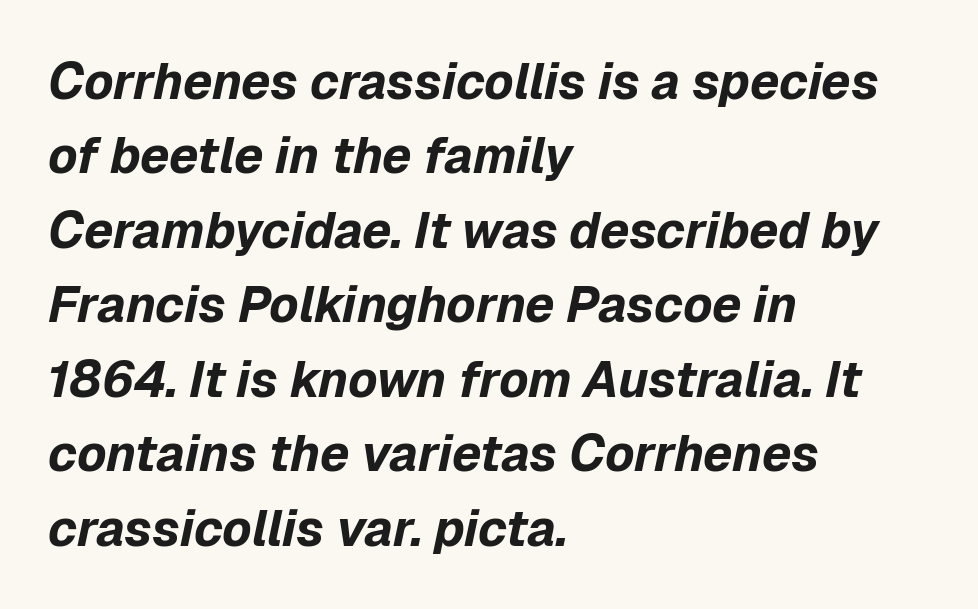
{"italic": "yes", "lean": "right", "slant_degrees": 12, "bold": "yes", "weight": "bold", "width": "normal", "stroke_contrast": "low", "x_height": "medium", "monospaced": "no", "underline": "no", "align": "left", "line_spacing": "normal", "line_spacing_ratio": 1.49, "letter_spacing": "normal", "letter_spacing_em": 0.0, "glyph_px": 50}
